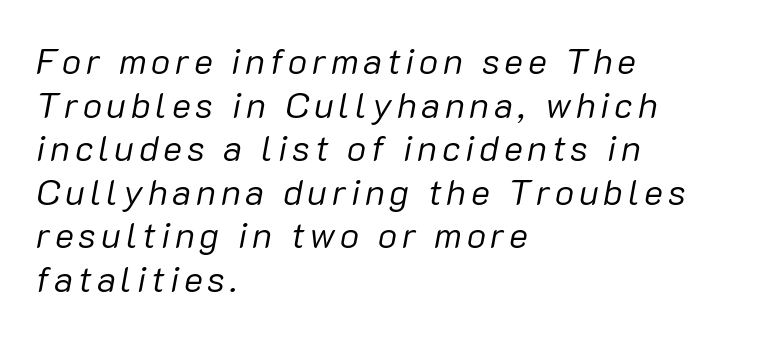
The image shows 36 px regular-weight type, italic (leaning right); set left-aligned, line spacing 1.21x, not underlined; low stroke contrast and a medium x-height.
